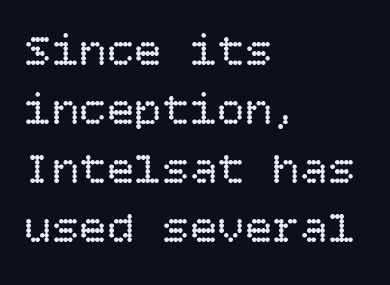
Any mark beneath the type? The region is blank. Reading down the block, your eye returns to a fixed left position each line. Tracking here is standard; glyphs follow each other at the usual distance. When letters stand straight like this, we call the style roman or upright. The leading is moderate, giving the passage an even texture. Weight class: somewhere from thin through regular.
